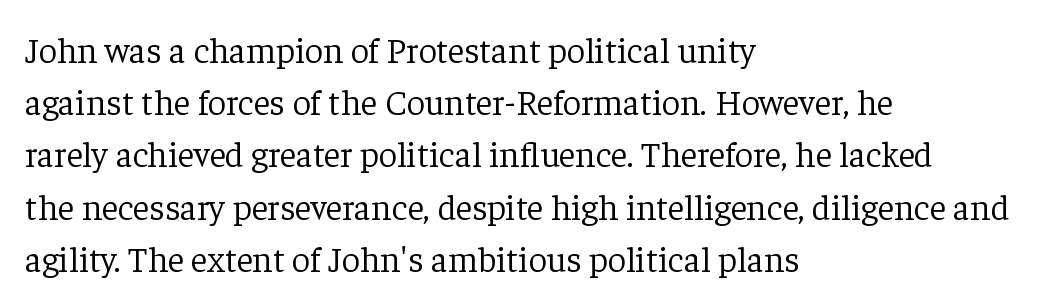
The image shows 36 px light serif type, upright; set left-aligned, normal line spacing (1.45x), normal letter spacing, not underlined; low stroke contrast and a medium x-height.
